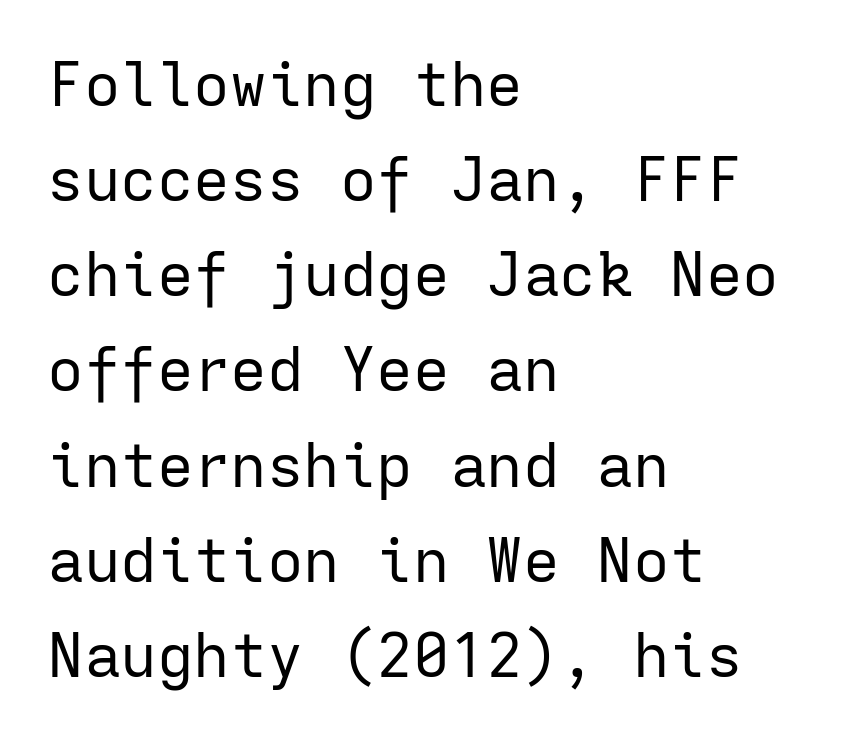
Q: Is the text bold? A: No.
Q: Is the text italic (slanted)? A: No, it is upright.
Q: Is the typeface a serif or a sans-serif typeface? A: Sans-serif.
Q: Is the text underlined? A: No.
Q: How is the paragraph aligned? A: Left-aligned.
Q: Is the spacing between letters normal or unusually wide? A: Normal.
Q: Is the spacing between lines tight, normal or loose? A: Normal.
Q: Width (condensed, normal, or wide)? A: Normal.
Q: Stroke contrast? A: Low.
Q: x-height? A: Medium.
Q: Monospaced? A: Yes.
